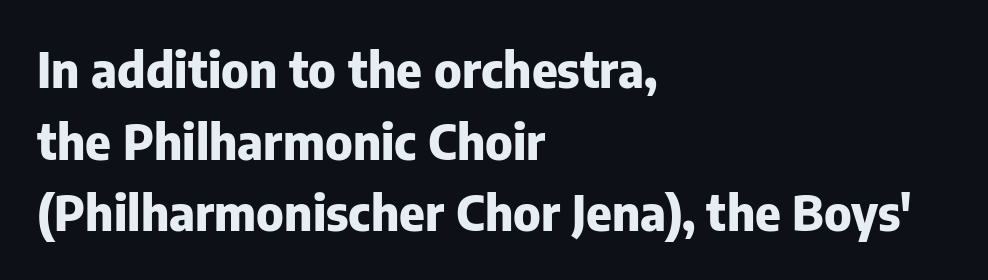
The image shows 49 px heavy sans-serif type, upright; set left-aligned, normal line spacing (1.46x), normal letter spacing, not underlined; low stroke contrast and a medium x-height.
